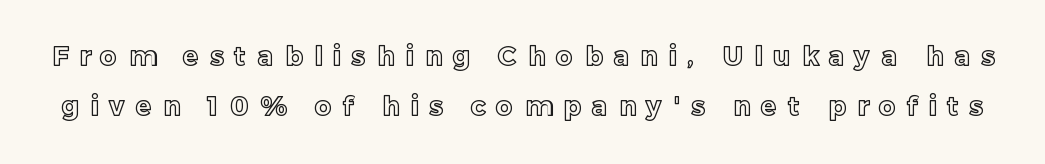
What stands out about the letter spacing? Its width — letters are far apart. The space directly below the letters is spotless. The rendering uses a large line-height, opening up the rows. The specimen reads as upright at a glance.
